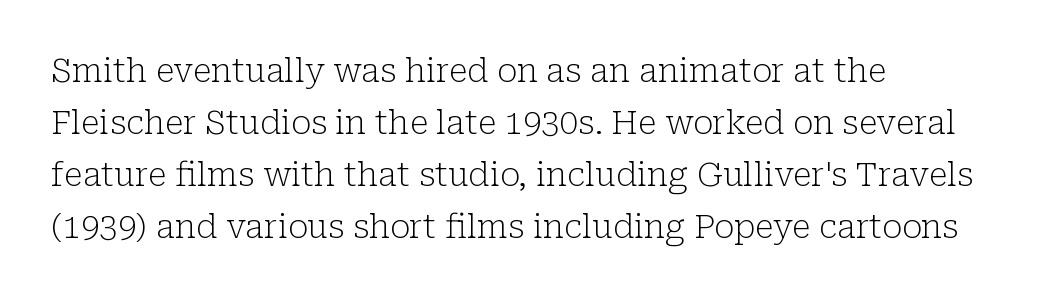
The image shows 33 px light serif type, upright; set left-aligned, normal line spacing (1.58x), normal letter spacing, not underlined; low stroke contrast and a medium x-height.
